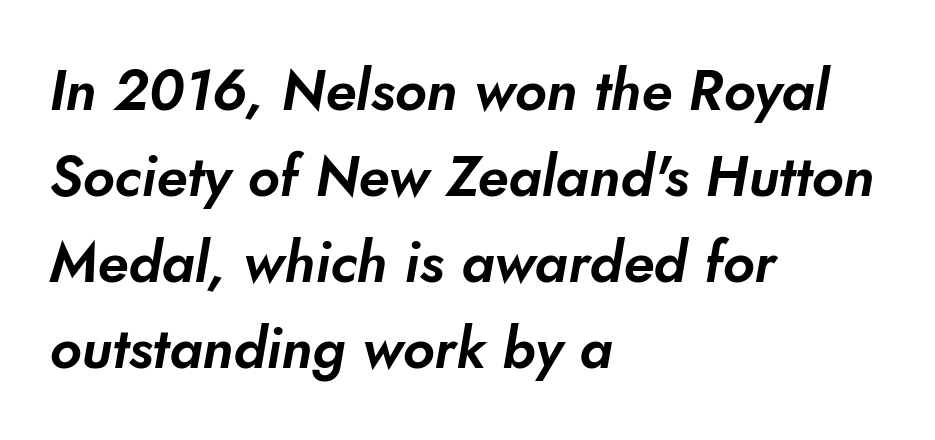
The image shows 57 px sans-serif type; set left-aligned, normal line spacing (1.51x), normal letter spacing, not underlined; low stroke contrast and a small x-height.
